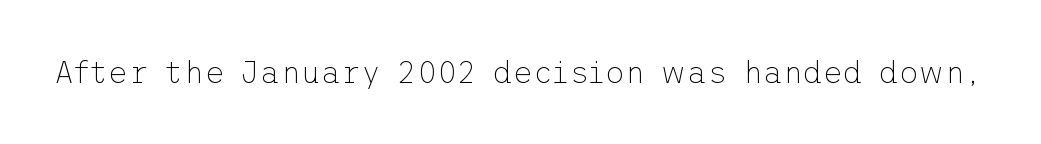
Q: Is the text bold? A: No.
Q: Is the text italic (slanted)? A: No, it is upright.
Q: Is the typeface a serif or a sans-serif typeface? A: Sans-serif.
Q: Is the text underlined? A: No.
Q: Is the spacing between letters normal or unusually wide? A: Normal.
Q: Width (condensed, normal, or wide)? A: Normal.
Q: Stroke contrast? A: Low.
Q: x-height? A: Medium.
